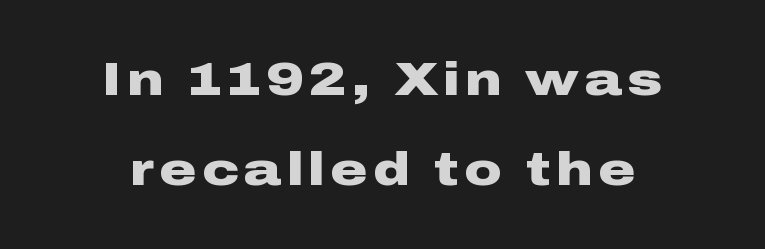
Designer's note — italics off, roman on. Check where the strokes stop: nothing finishes them off — pure sans. No word sits above an underline. These lines stand farther apart than default settings would place them. Heavy-handed strokes throughout: this text is bold.
